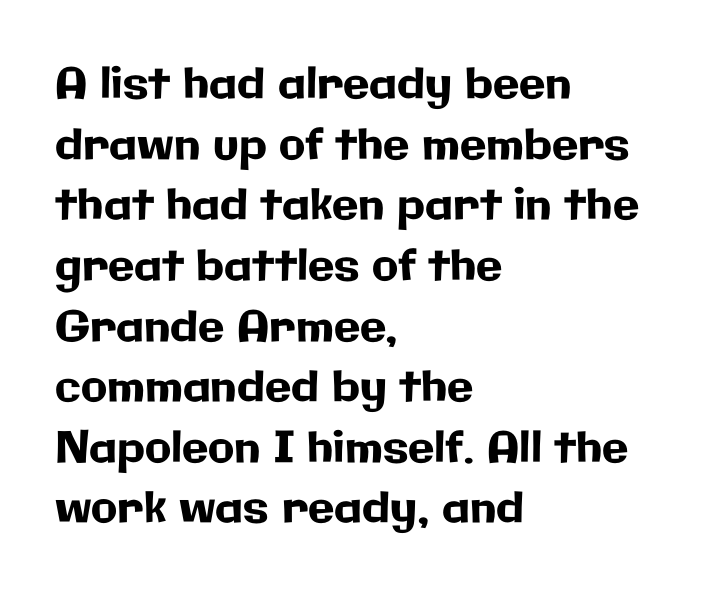
{"serif": "no", "italic": "no", "width": "normal", "stroke_contrast": "low", "x_height": "medium", "monospaced": "no", "underline": "no", "align": "left", "line_spacing": "normal", "line_spacing_ratio": 1.41, "letter_spacing": "normal", "letter_spacing_em": 0.0, "glyph_px": 43}
